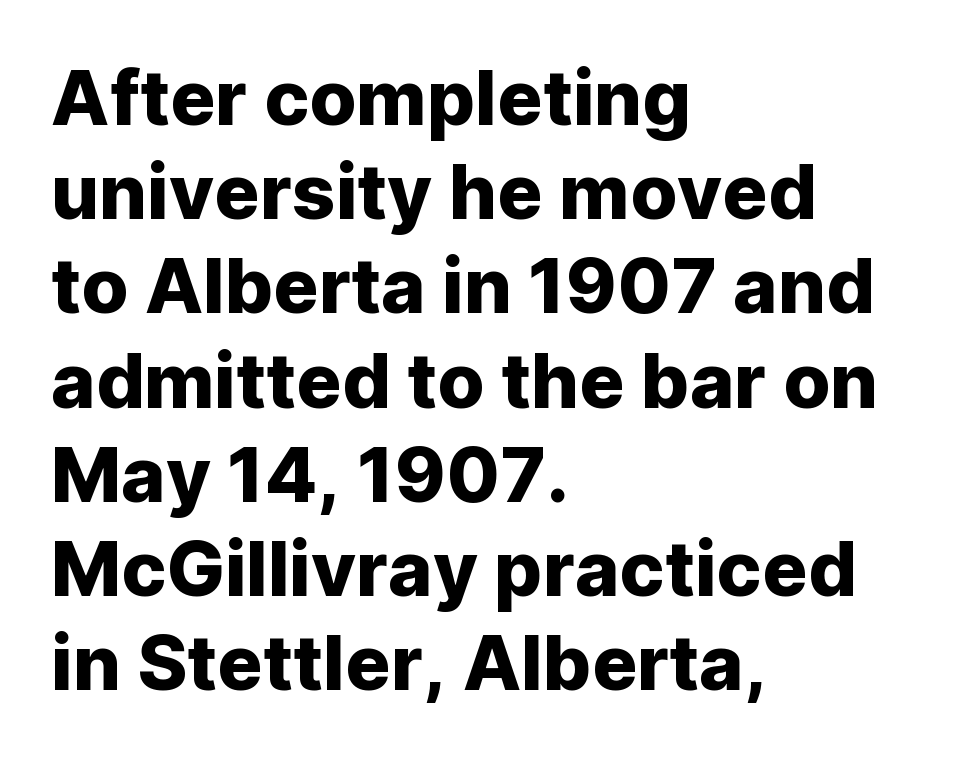
{"serif": "no", "italic": "no", "width": "normal", "stroke_contrast": "low", "x_height": "medium", "monospaced": "no", "underline": "no", "align": "left", "line_spacing_ratio": 1.24, "letter_spacing": "normal", "letter_spacing_em": 0.0, "glyph_px": 76}
